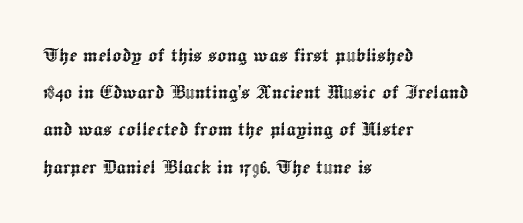
Interline gaps are of average width in this sample. The letters stand upright; this is a roman face. The face used here is rendered with its standard letterfit. Leftover space on each line is placed entirely after the last word. Beneath every word, the page is bare.
